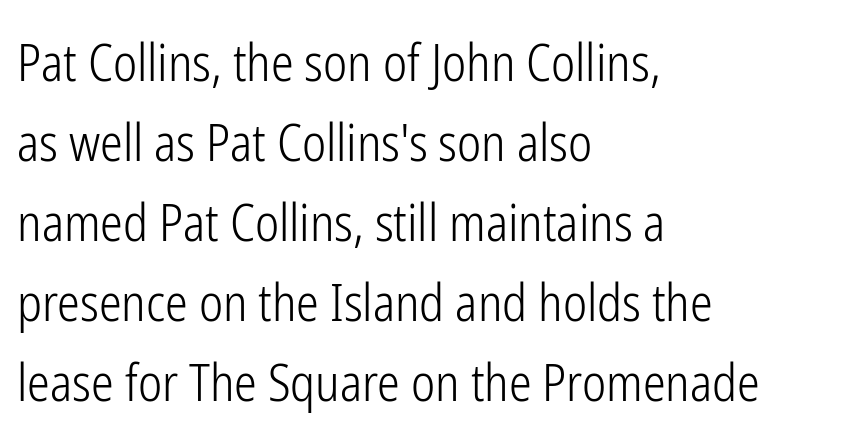
Q: Is the text bold? A: No.
Q: Is the text italic (slanted)? A: No, it is upright.
Q: Is the typeface a serif or a sans-serif typeface? A: Sans-serif.
Q: Is the text underlined? A: No.
Q: How is the paragraph aligned? A: Left-aligned.
Q: Is the spacing between letters normal or unusually wide? A: Normal.
Q: Is the spacing between lines tight, normal or loose? A: Normal.
Q: Width (condensed, normal, or wide)? A: Condensed.
Q: Stroke contrast? A: Low.
Q: x-height? A: Medium.
Q: Monospaced? A: No.
